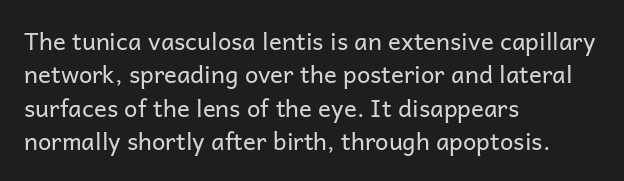
Q: Is the text bold? A: No.
Q: Is the text italic (slanted)? A: No, it is upright.
Q: Is the text underlined? A: No.
Q: How is the paragraph aligned? A: Left-aligned.
Q: Is the spacing between letters normal or unusually wide? A: Normal.
Q: Is the spacing between lines tight, normal or loose? A: Normal.
